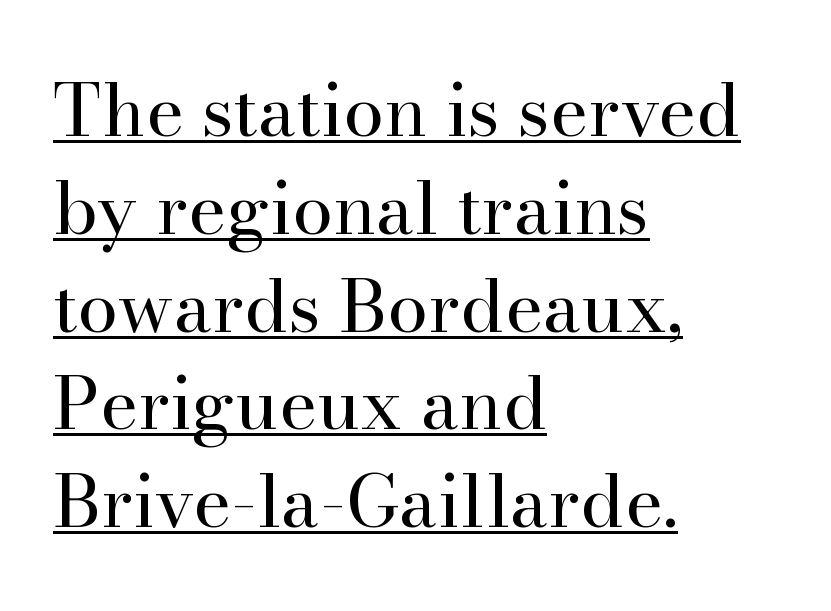
The face used here is rendered with its standard letterfit. The font is comparable to plain body text, perhaps lighter. Does the copy run flush right? No — it runs flush left. The string is rendered with underlining switched on. Evenly set lines give the paragraph a standard silhouette.
